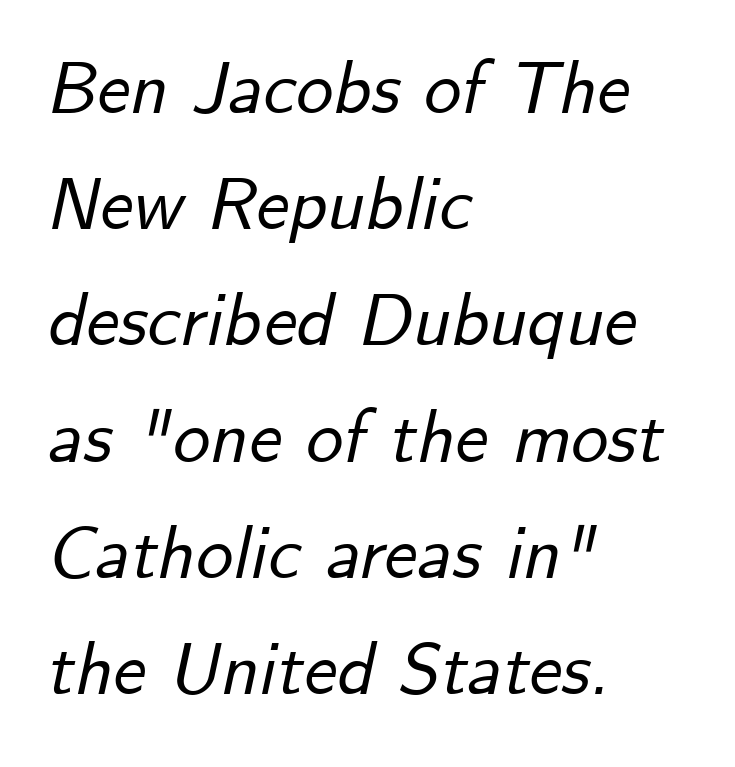
{"italic": "yes", "lean": "right", "slant_degrees": 12, "width": "normal", "stroke_contrast": "low", "x_height": "small", "monospaced": "no", "underline": "no", "align": "left", "line_spacing": "normal", "line_spacing_ratio": 1.57, "letter_spacing": "normal", "letter_spacing_em": 0.0, "glyph_px": 74}
